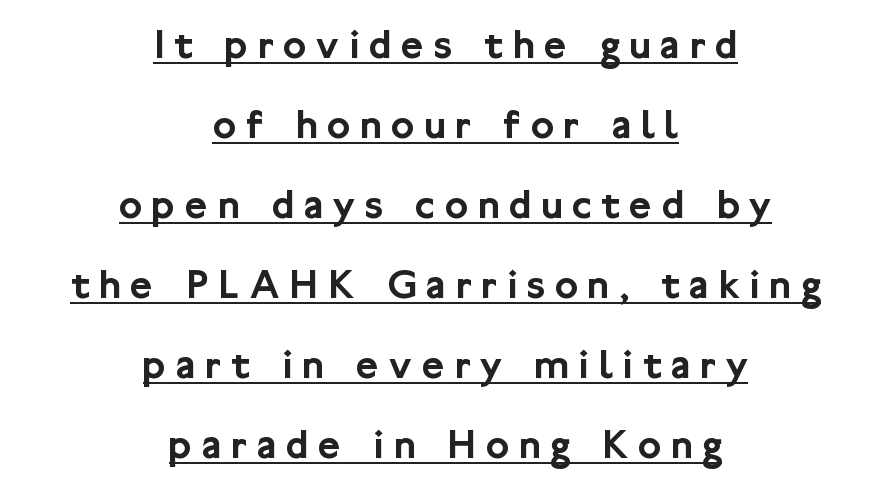
Q: Is the text italic (slanted)? A: No, it is upright.
Q: Is the typeface a serif or a sans-serif typeface? A: Sans-serif.
Q: Is the text underlined? A: Yes.
Q: How is the paragraph aligned? A: Centered.
Q: Is the spacing between letters normal or unusually wide? A: Unusually wide.
Q: Width (condensed, normal, or wide)? A: Normal.
Q: Stroke contrast? A: Low.
Q: x-height? A: Medium.
Q: Monospaced? A: No.
